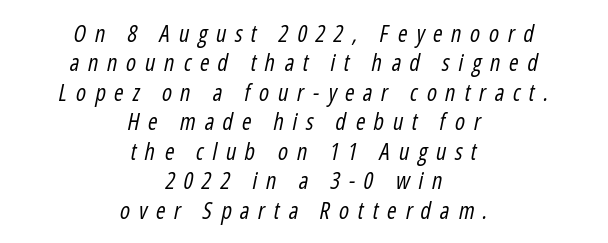
Tracking here is generous; glyphs stand well apart from one another. Compared with ordinary roman type, these characters are visibly tilted. Alignment: centered. Baseline-to-baseline distance is the conventional proportion of letter height. The weight tops out at a normal text grade. The zone under the glyphs is completely vacant.
